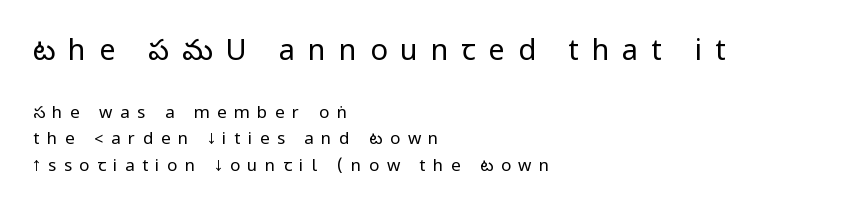
Q: Is the text bold? A: No.
Q: Is the text italic (slanted)? A: No, it is upright.
Q: Is the typeface a serif or a sans-serif typeface? A: Sans-serif.
Q: Is the text underlined? A: No.
Q: How is the paragraph aligned? A: Left-aligned.
Q: Is the spacing between letters normal or unusually wide? A: Unusually wide.
Q: Is the spacing between lines tight, normal or loose? A: Normal.
Q: Which block of text is set in a larger size, the first (top) or the second (bottom)? A: The first (top) one.
Q: Width (condensed, normal, or wide)? A: Condensed.
Q: Stroke contrast? A: Low.
